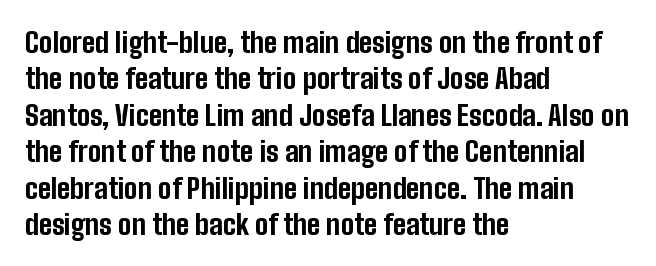
Q: Is the text bold? A: Yes.
Q: Is the text italic (slanted)? A: No, it is upright.
Q: Is the typeface a serif or a sans-serif typeface? A: Sans-serif.
Q: Is the text underlined? A: No.
Q: How is the paragraph aligned? A: Left-aligned.
Q: Is the spacing between letters normal or unusually wide? A: Normal.
Q: Is the spacing between lines tight, normal or loose? A: Normal.
Q: Width (condensed, normal, or wide)? A: Condensed.
Q: Stroke contrast? A: Low.
Q: x-height? A: Medium.
Q: Monospaced? A: No.
